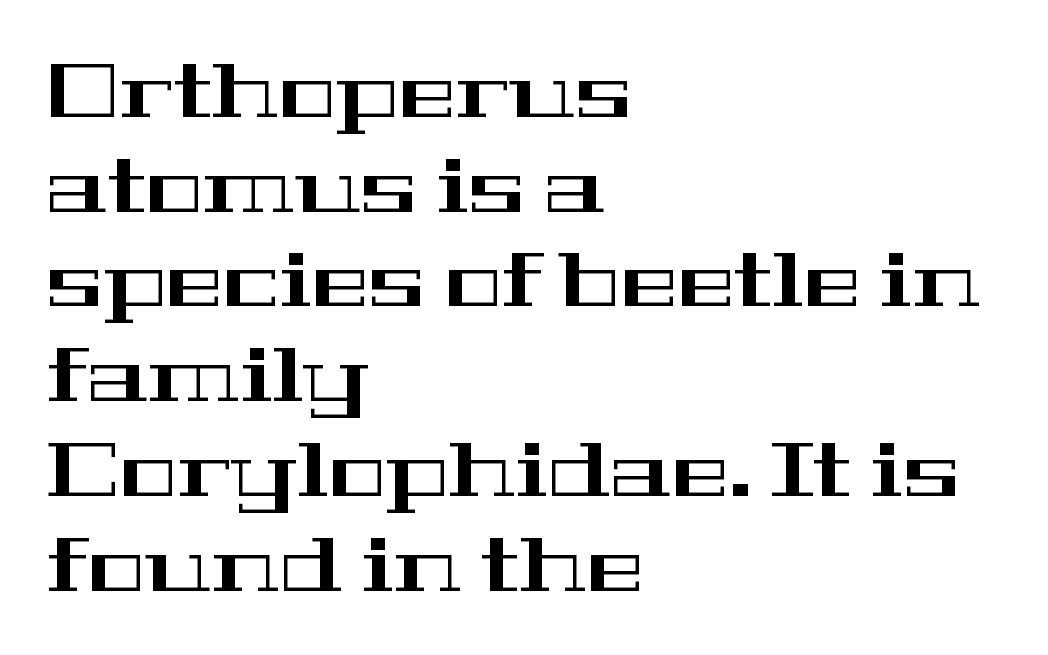
{"serif": "yes", "italic": "no", "width": "wide", "stroke_contrast": "high", "x_height": "medium", "monospaced": "no", "underline": "no", "align": "left", "line_spacing_ratio": 1.23, "letter_spacing": "normal", "letter_spacing_em": 0.0, "glyph_px": 77}
